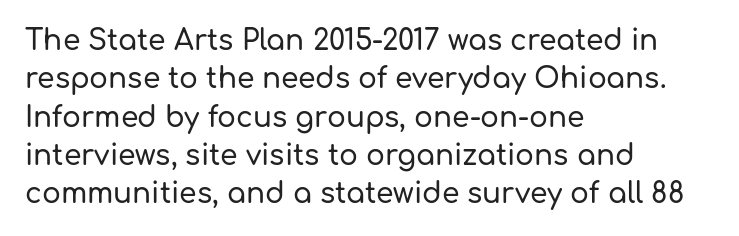
Q: Is the text italic (slanted)? A: No, it is upright.
Q: Is the typeface a serif or a sans-serif typeface? A: Sans-serif.
Q: Is the text underlined? A: No.
Q: How is the paragraph aligned? A: Left-aligned.
Q: Is the spacing between letters normal or unusually wide? A: Normal.
Q: Is the spacing between lines tight, normal or loose? A: Normal.
Q: Width (condensed, normal, or wide)? A: Normal.
Q: Stroke contrast? A: Low.
Q: x-height? A: Medium.
Q: Monospaced? A: No.
